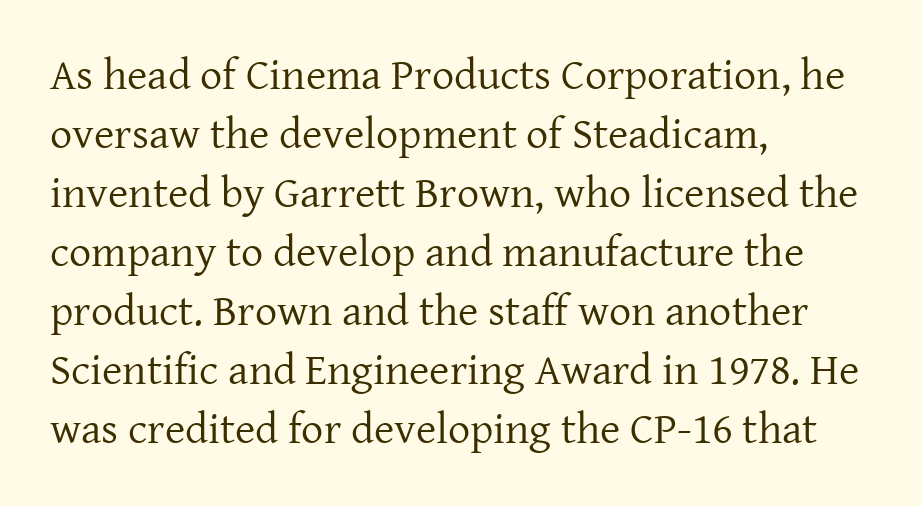
Q: Is the text bold? A: No.
Q: Is the text italic (slanted)? A: No, it is upright.
Q: Is the typeface a serif or a sans-serif typeface? A: Serif.
Q: Is the text underlined? A: No.
Q: How is the paragraph aligned? A: Left-aligned.
Q: Is the spacing between letters normal or unusually wide? A: Normal.
Q: Is the spacing between lines tight, normal or loose? A: Normal.
Q: Width (condensed, normal, or wide)? A: Normal.
Q: Stroke contrast? A: Low.
Q: x-height? A: Medium.
Q: Monospaced? A: No.
